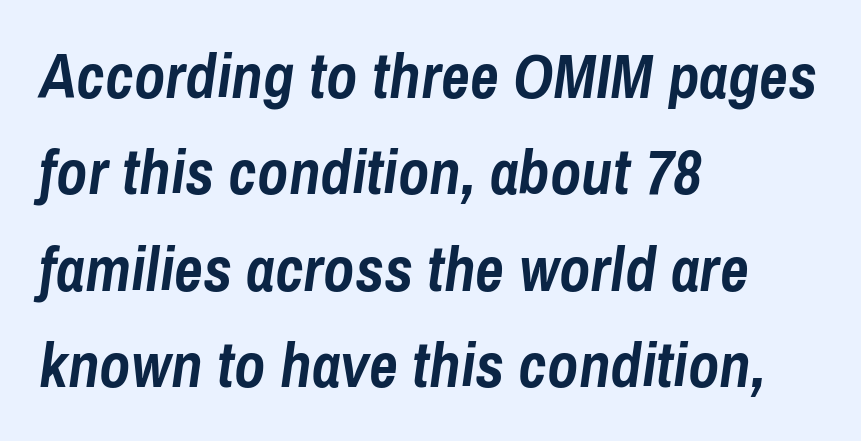
The image shows 63 px semibold, condensed type, italic (leaning right); set left-aligned, normal line spacing (1.53x), normal letter spacing, not underlined; low stroke contrast and a medium x-height.
